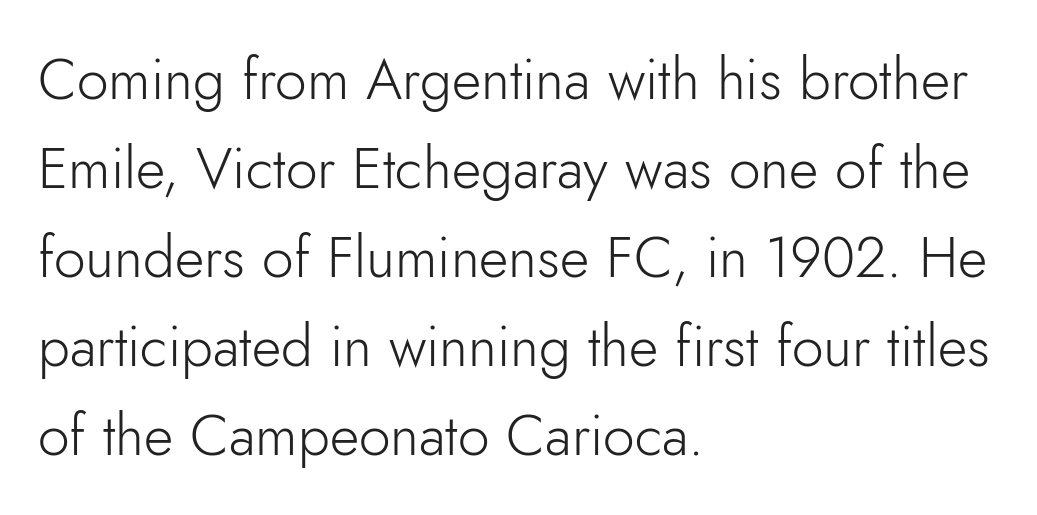
The image shows 57 px light sans-serif type, upright; set left-aligned, normal line spacing (1.56x), normal letter spacing, not underlined; low stroke contrast and a small x-height.
